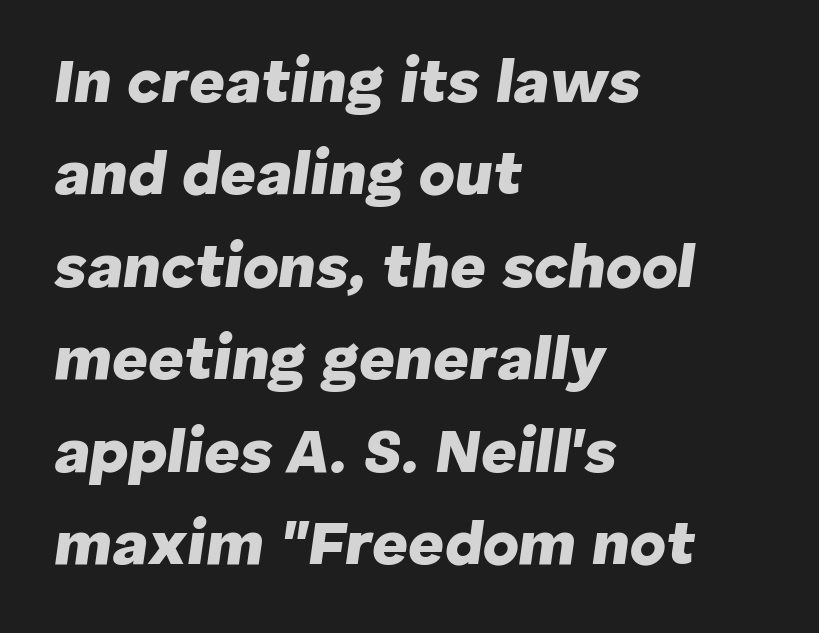
Honestly, there is no underline to notice here at all. The rendering uses a bold face; every stroke is thick and dark. Slanted lettering throughout. Character widths vary here, with narrow letters taking less room than wide ones. Students, observe: this is what conventionally led text looks like.
